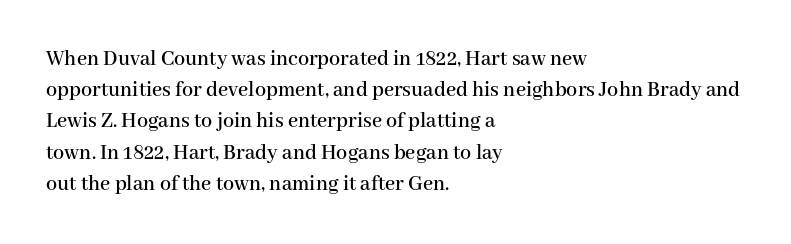
{"italic": "no", "underline": "no", "align": "left", "line_spacing": "normal", "line_spacing_ratio": 1.42, "letter_spacing": "normal", "letter_spacing_em": 0.0, "glyph_px": 22}
